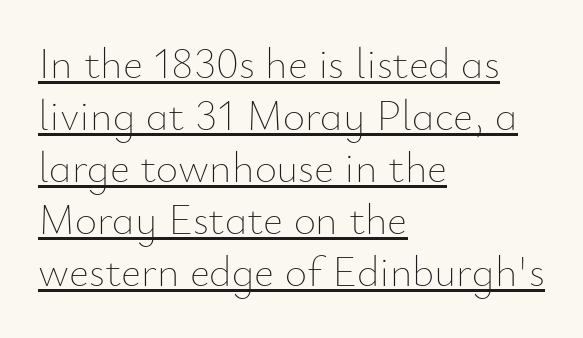
A typesetter would call this proportional, since set widths differ per character. The cut favours lightness, reaching ordinary text weight at its darkest. You can tell it's not italic because the verticals are truly vertical. The typesetter has applied underlining to the passage shown. The passage is arranged the way most books set body copy — flush left.
